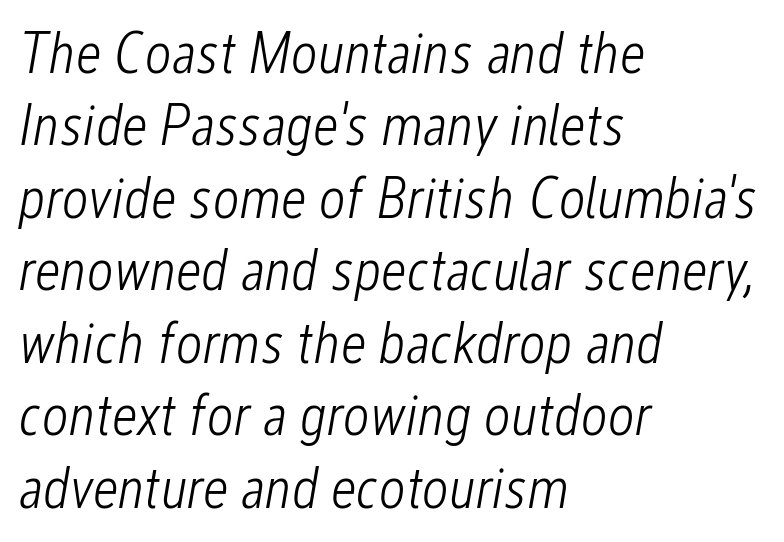
Q: Is the text bold? A: No.
Q: Is the text italic (slanted)? A: Yes, it leans right by about 12 degrees.
Q: Is the text underlined? A: No.
Q: How is the paragraph aligned? A: Left-aligned.
Q: Is the spacing between letters normal or unusually wide? A: Normal.
Q: Is the spacing between lines tight, normal or loose? A: Normal.
Q: Width (condensed, normal, or wide)? A: Condensed.
Q: Stroke contrast? A: Low.
Q: x-height? A: Medium.
Q: Monospaced? A: No.
